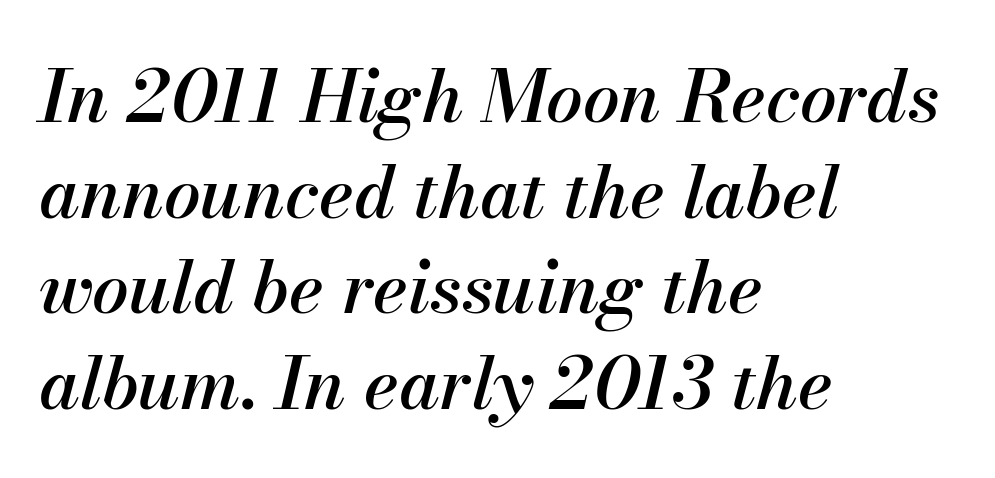
{"italic": "yes", "lean": "right", "slant_degrees": 13, "width": "normal", "stroke_contrast": "medium", "x_height": "small", "monospaced": "no", "underline": "no", "align": "left", "line_spacing": "normal", "line_spacing_ratio": 1.31, "letter_spacing": "normal", "letter_spacing_em": 0.0, "glyph_px": 73}
